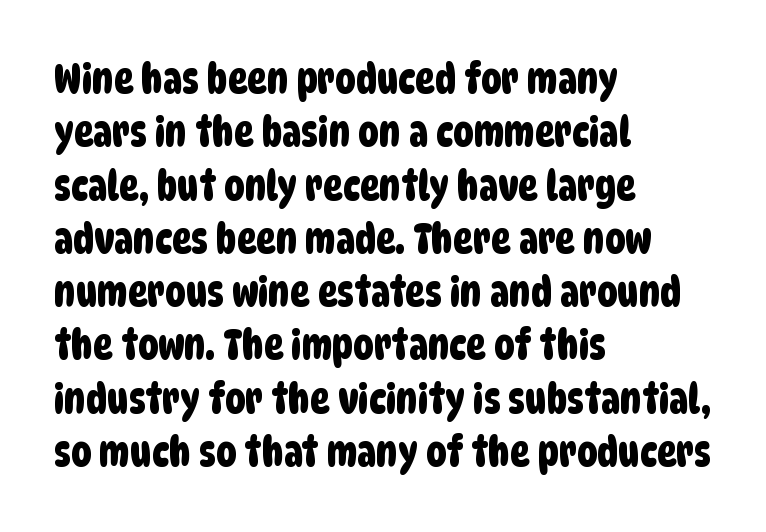
Q: Is the typeface a serif or a sans-serif typeface? A: Sans-serif.
Q: Is the text underlined? A: No.
Q: How is the paragraph aligned? A: Left-aligned.
Q: Is the spacing between letters normal or unusually wide? A: Normal.
Q: Is the spacing between lines tight, normal or loose? A: Normal.
Q: Width (condensed, normal, or wide)? A: Condensed.
Q: Stroke contrast? A: Low.
Q: x-height? A: Large.
Q: Monospaced? A: No.
